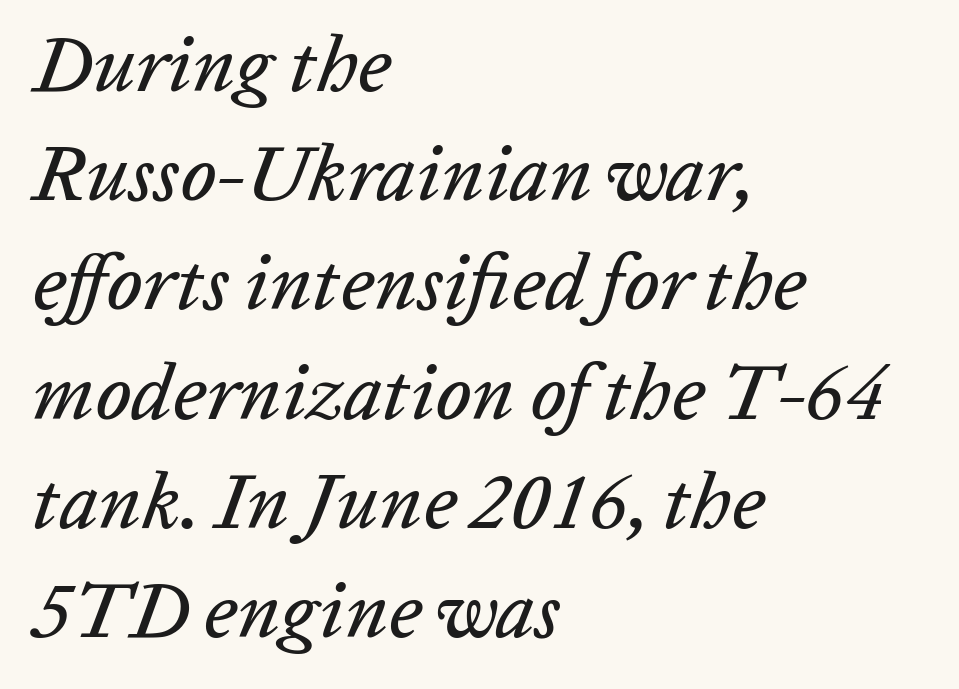
The foot of each line stays bare and open. There is no visible air inserted between adjacent glyphs. Layout note: lines flush left. If you drew a line through each stem, it would be angled. The rendering uses a moderate line-height, typical for paragraphs. This sample has the flowing, uneven cadence of proportional lettering.
